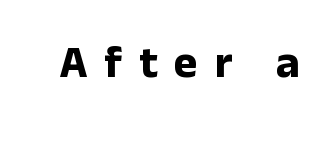
The image shows 45 px bold sans-serif type, upright; set unusually wide letter spacing (+0.38 em), not underlined; low stroke contrast and a medium x-height.
